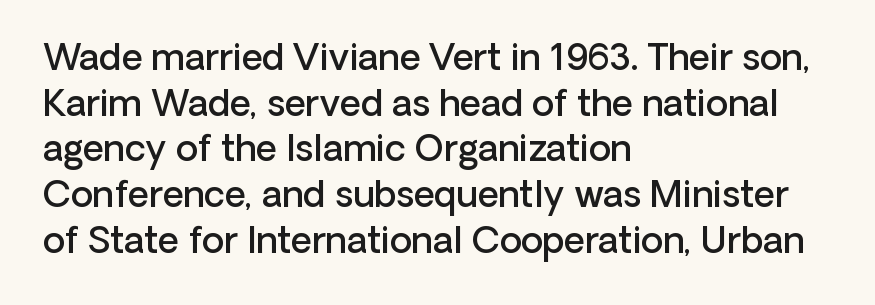
{"serif": "no", "italic": "no", "bold": "semi", "weight": "semibold", "width": "normal", "stroke_contrast": "low", "x_height": "medium", "monospaced": "no", "underline": "no", "align": "left", "line_spacing": "normal", "line_spacing_ratio": 1.27, "letter_spacing": "normal", "letter_spacing_em": 0.0, "glyph_px": 36}
